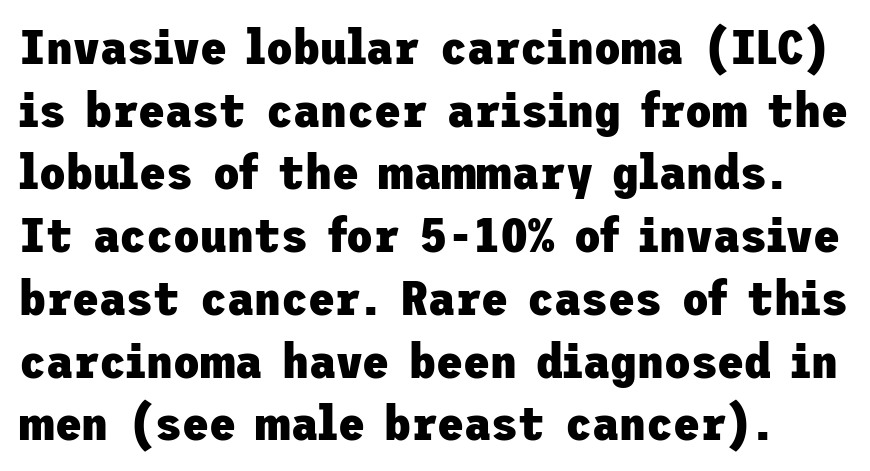
The designer went with a sans here, leaving each stem footless. Is the type bold? Yes — the strokes are clearly thick and heavy. In terms of leading, this rendering sits right in the middle. Check the space under the baseline: it is left empty. The letters sit at their default tracking, neither squeezed nor spread.
